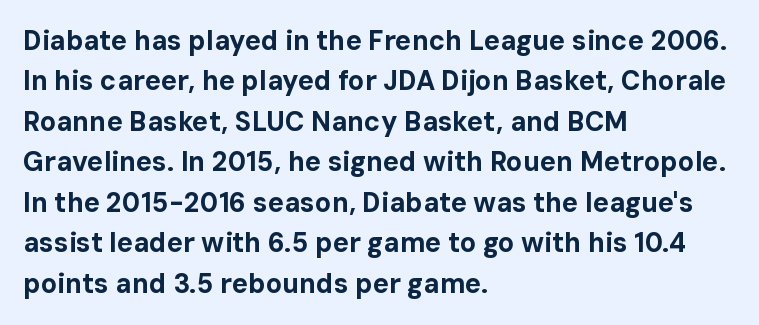
Look at the tracking — it's just the regular setting, nothing added. A classic flush-left, rag-right setting is used for this passage. Lines of text with bare space underneath. The font's upright variant was chosen for this text.
